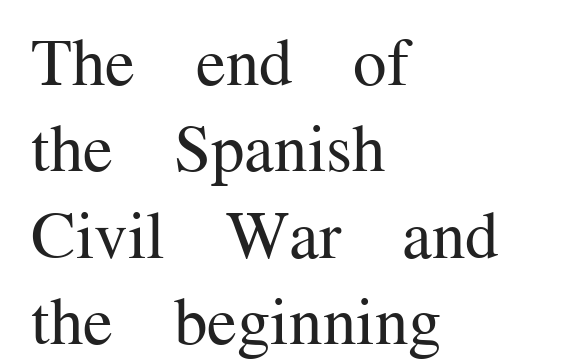
The image shows 67 px regular-weight serif type, upright; set left-aligned, normal line spacing (1.29x), normal letter spacing, not underlined; medium stroke contrast and a medium x-height.
